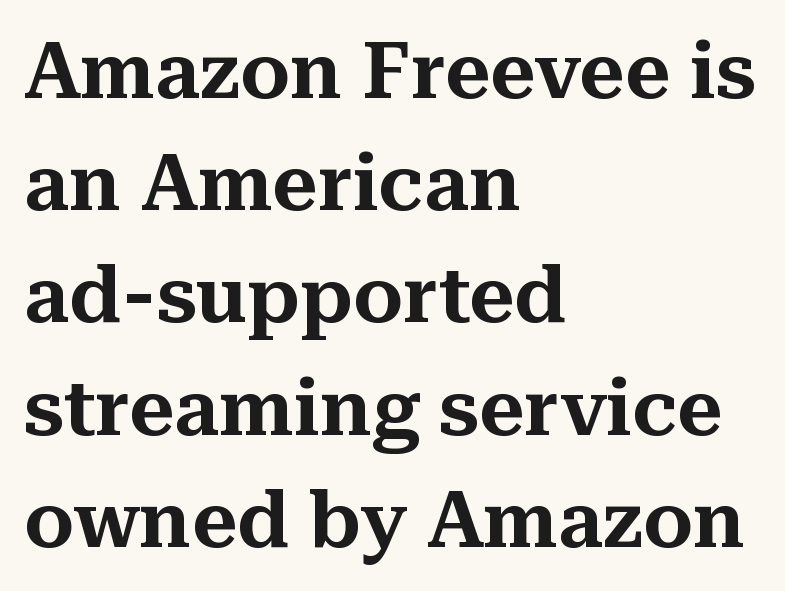
Q: Is the text italic (slanted)? A: No, it is upright.
Q: Is the typeface a serif or a sans-serif typeface? A: Serif.
Q: Is the text underlined? A: No.
Q: How is the paragraph aligned? A: Left-aligned.
Q: Is the spacing between letters normal or unusually wide? A: Normal.
Q: Is the spacing between lines tight, normal or loose? A: Normal.
Q: Width (condensed, normal, or wide)? A: Normal.
Q: Stroke contrast? A: Medium.
Q: x-height? A: Medium.
Q: Monospaced? A: No.
